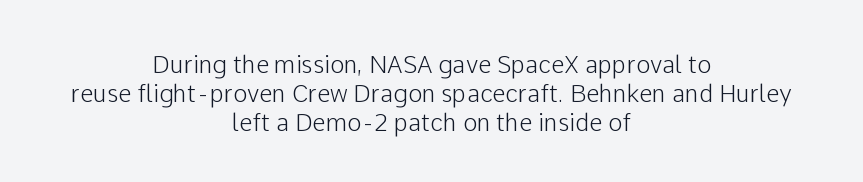
The image shows 24 px text type, upright; set centered, line spacing 1.21x, normal letter spacing, not underlined.
